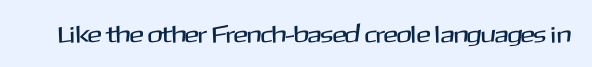
The image shows 24 px text type, upright; set normal letter spacing, not underlined.
